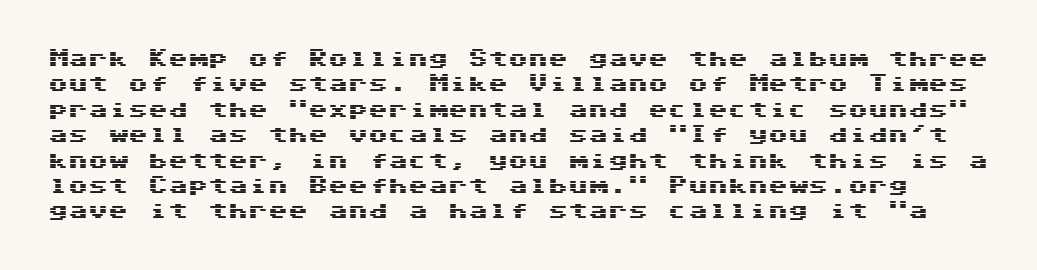
The strip under each line holds only bare page. Notice how descenders clear the ascenders below comfortably — that's standard leading. Nope, not italic — everything's standing straight. You could call the tracking neutral — neither tight nor loose.
